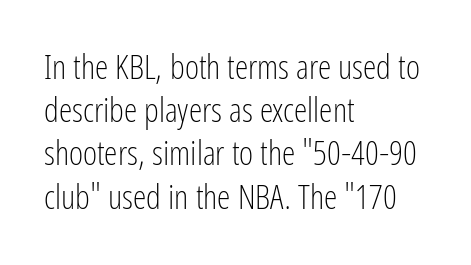
Honestly, the letter spacing is just normal — you wouldn't notice it. No feet cap the strokes, marking this as sans-serif type. Note the varied advance widths — an 'i' is clearly narrower than an 'm'. Glance below the letters and you will spot only blank space. Stems here are at most as thick as an everyday book face.
